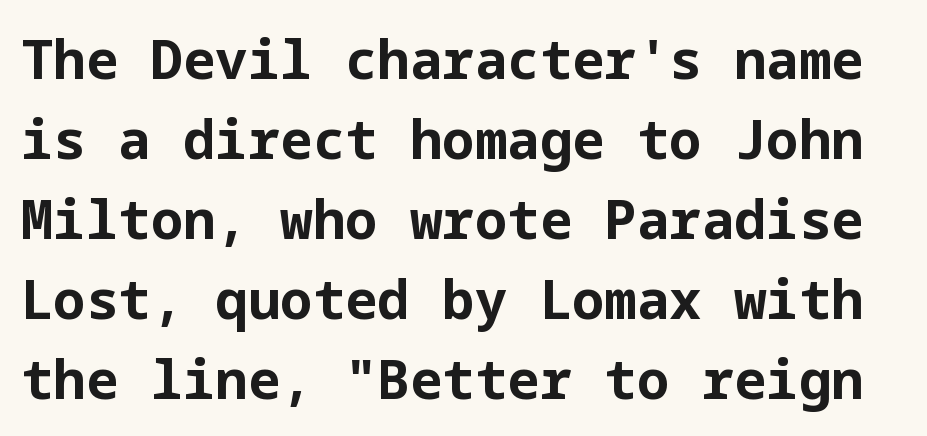
The rendering uses a bold face; every stroke is thick and dark. No feet cap the strokes, marking this as sans-serif type. Is the letter spacing exaggerated? No — it looks like the ordinary default. The foot of each line stays bare and open.
